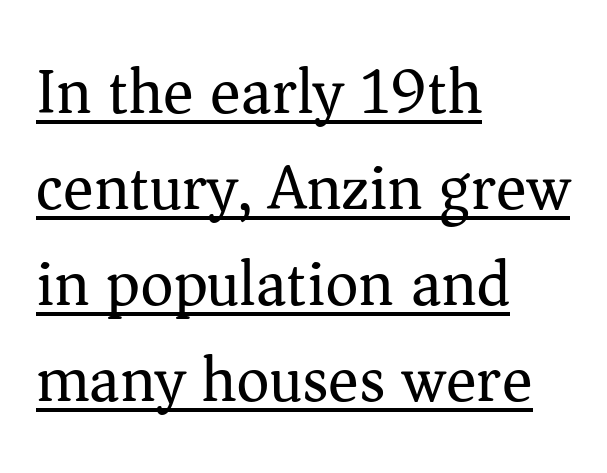
Q: Is the text bold? A: No.
Q: Is the text italic (slanted)? A: No, it is upright.
Q: Is the typeface a serif or a sans-serif typeface? A: Serif.
Q: Is the text underlined? A: Yes.
Q: How is the paragraph aligned? A: Left-aligned.
Q: Is the spacing between letters normal or unusually wide? A: Normal.
Q: Is the spacing between lines tight, normal or loose? A: Normal.
Q: Width (condensed, normal, or wide)? A: Normal.
Q: Stroke contrast? A: Medium.
Q: x-height? A: Medium.
Q: Monospaced? A: No.
